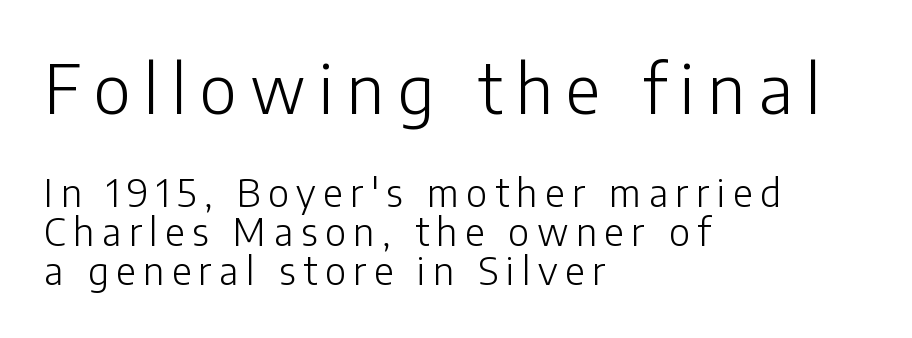
{"serif": "no", "italic": "no", "bold": "no", "weight": "light", "width": "normal", "stroke_contrast": "low", "x_height": "medium", "monospaced": "no", "underline": "no", "align": "left", "line_spacing": "tight", "line_spacing_ratio": 1.03, "letter_spacing": "wide", "letter_spacing_em": 0.2, "larger_block": "first", "size_ratio": 1.76, "glyph_px": 67}
